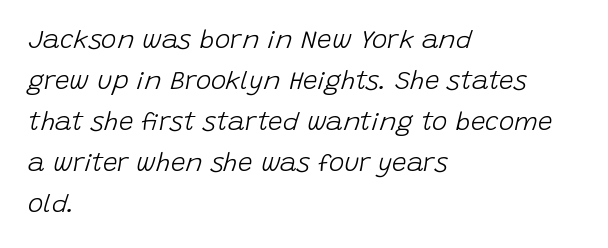
The image shows 26 px text type, italic (leaning right); set left-aligned, normal line spacing (1.58x), normal letter spacing, not underlined.
